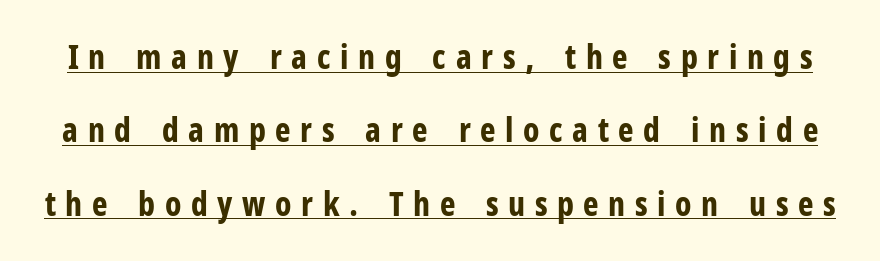
Q: Is the text bold? A: Yes.
Q: Is the text italic (slanted)? A: No, it is upright.
Q: Is the typeface a serif or a sans-serif typeface? A: Sans-serif.
Q: Is the text underlined? A: Yes.
Q: Is the spacing between letters normal or unusually wide? A: Unusually wide.
Q: Is the spacing between lines tight, normal or loose? A: Loose.
Q: Width (condensed, normal, or wide)? A: Condensed.
Q: Stroke contrast? A: Low.
Q: x-height? A: Medium.
Q: Monospaced? A: No.
